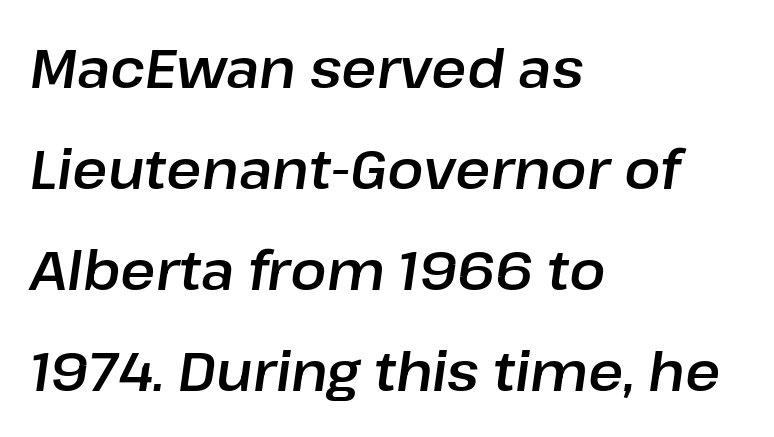
Q: Is the text italic (slanted)? A: Yes, it leans right by about 8 degrees.
Q: Is the text underlined? A: No.
Q: How is the paragraph aligned? A: Left-aligned.
Q: Is the spacing between letters normal or unusually wide? A: Normal.
Q: Width (condensed, normal, or wide)? A: Normal.
Q: Stroke contrast? A: Low.
Q: x-height? A: Medium.
Q: Monospaced? A: No.
